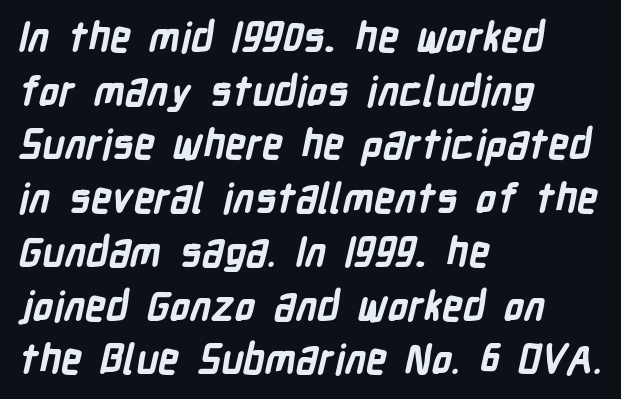
{"serif": "no", "bold": "yes", "weight": "bold", "width": "condensed", "stroke_contrast": "low", "x_height": "medium", "monospaced": "no", "underline": "no", "align": "left", "line_spacing": "normal", "line_spacing_ratio": 1.31, "letter_spacing": "normal", "letter_spacing_em": 0.0, "glyph_px": 41}
